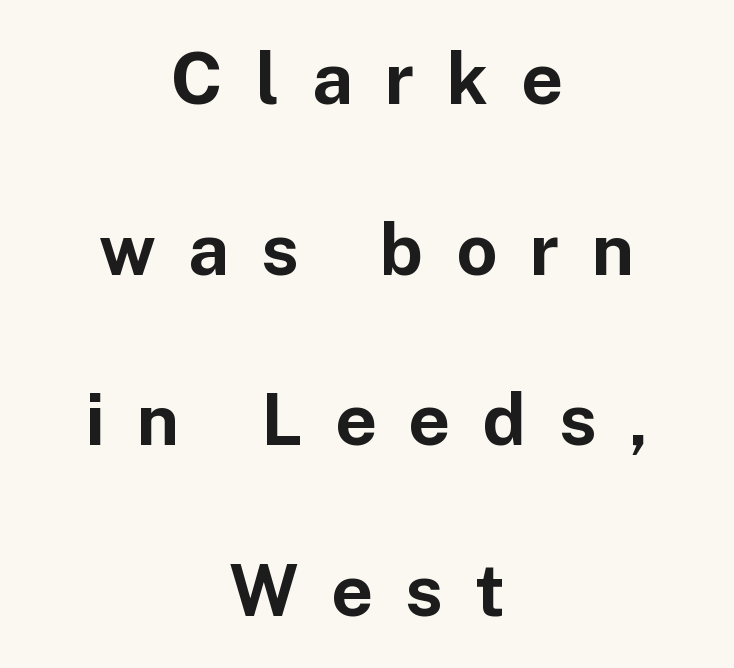
The image shows 72 px bold sans-serif type, upright; set centered, loose line spacing (2.37x), unusually wide letter spacing (+0.45 em), not underlined; low stroke contrast and a medium x-height.
